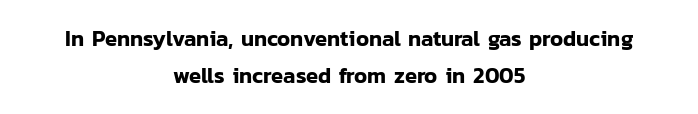
The image shows 22 px text type, upright; set centered, normal line spacing (1.7x), normal letter spacing, not underlined.
